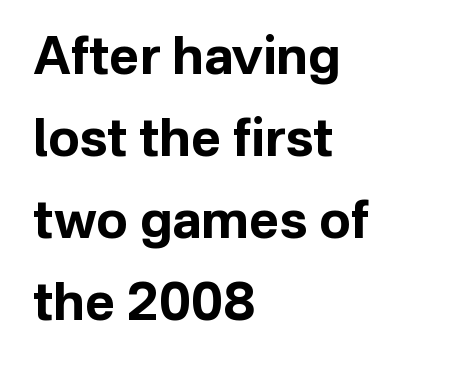
Q: Is the text bold? A: Yes.
Q: Is the text italic (slanted)? A: No, it is upright.
Q: Is the typeface a serif or a sans-serif typeface? A: Sans-serif.
Q: Is the text underlined? A: No.
Q: How is the paragraph aligned? A: Left-aligned.
Q: Is the spacing between letters normal or unusually wide? A: Normal.
Q: Is the spacing between lines tight, normal or loose? A: Normal.
Q: Width (condensed, normal, or wide)? A: Normal.
Q: Stroke contrast? A: Low.
Q: x-height? A: Medium.
Q: Monospaced? A: No.
